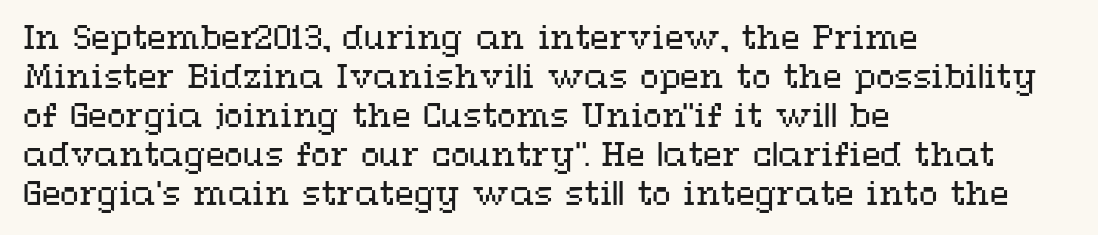
No chunkiness to these letters — they're not bold. One glance says typical: line gaps are just what's usual. The rendering keeps characters at their native spacing. The rendering uses natural spacing where letterforms have individual widths. These lines were composed using upright roman letters. Left-aligned paragraph, ragged on the right.
